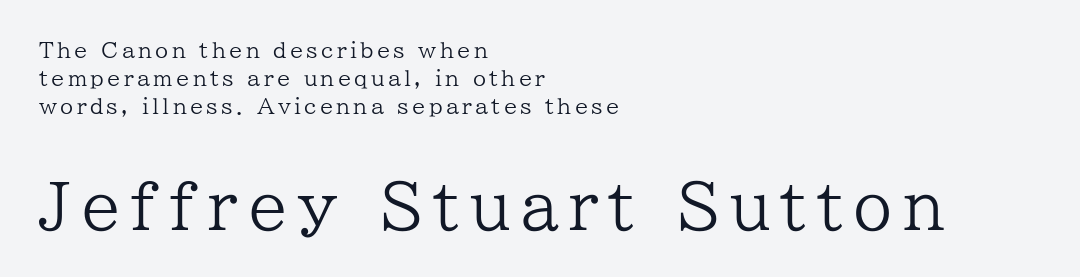
The image shows 63 px regular-weight serif type, upright; set left-aligned, normal line spacing (1.34x), not underlined; the second (bottom) block is 3.0x larger; low stroke contrast and a medium x-height.
